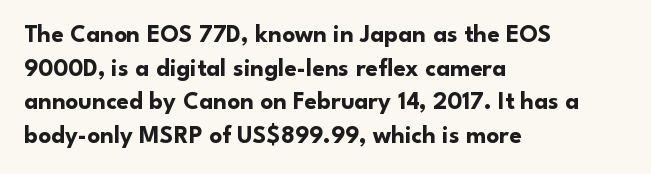
Q: Is the text bold? A: Yes.
Q: Is the text italic (slanted)? A: No, it is upright.
Q: Is the text underlined? A: No.
Q: How is the paragraph aligned? A: Left-aligned.
Q: Is the spacing between letters normal or unusually wide? A: Normal.
Q: Is the spacing between lines tight, normal or loose? A: Normal.
